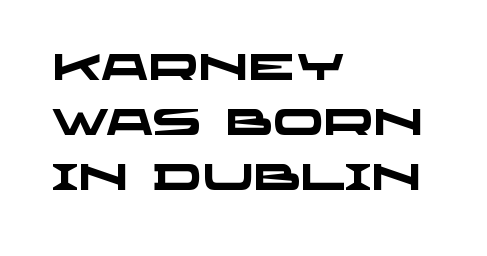
This is sans-serif lettering, the kind often seen on screens and signage. This block has exactly the height ordinary leading produces. The letters are bold, with thick, heavy strokes. This rendering leaves character spacing at its baseline value. Typeset ragged right — the left edge is the straight one. The zone under the glyphs is completely vacant.
